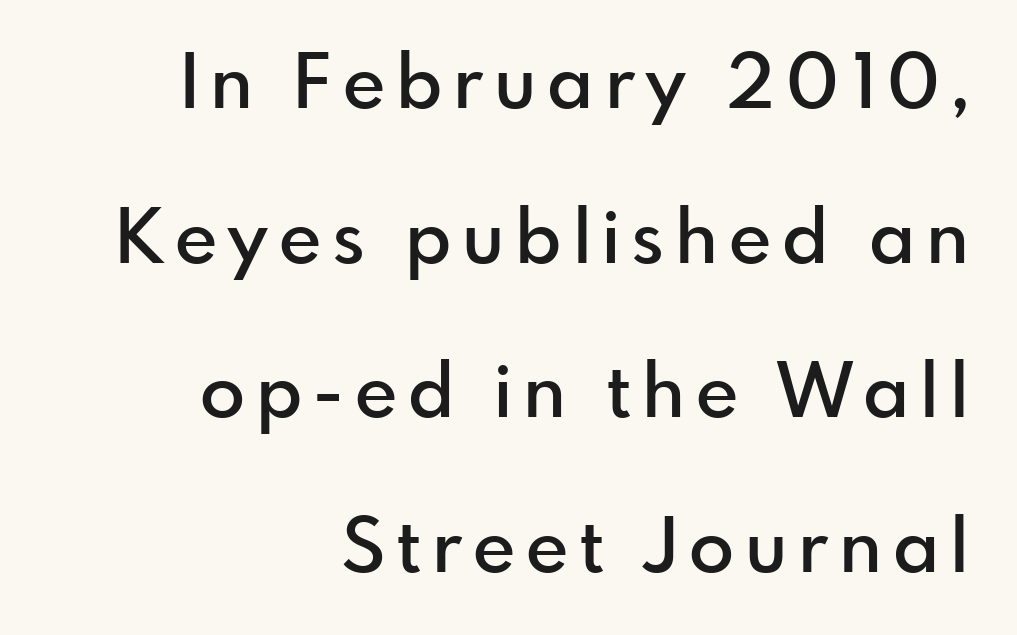
Each letter keeps its own natural width here, so spacing adapts to shape. The type sits square on the baseline with zero lean. Students, observe: this is what heavily led, spacious text looks like. Quick note: underline off. This sample uses a sans-serif face. Which margin do the lines hug? The right one — the left edge is uneven.
